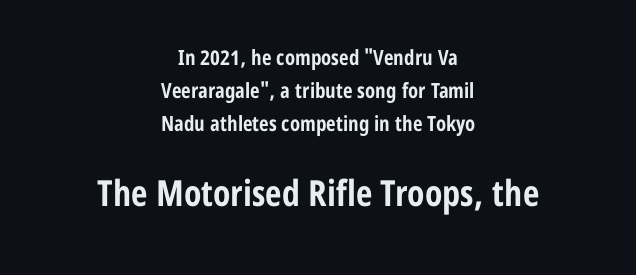
{"serif": "no", "italic": "no", "bold": "yes", "weight": "bold", "width": "condensed", "stroke_contrast": "low", "x_height": "medium", "monospaced": "no", "underline": "no", "align": "center", "line_spacing": "normal", "line_spacing_ratio": 1.58, "letter_spacing": "normal", "letter_spacing_em": 0.0, "larger_block": "second", "size_ratio": 1.71, "glyph_px": 36}
